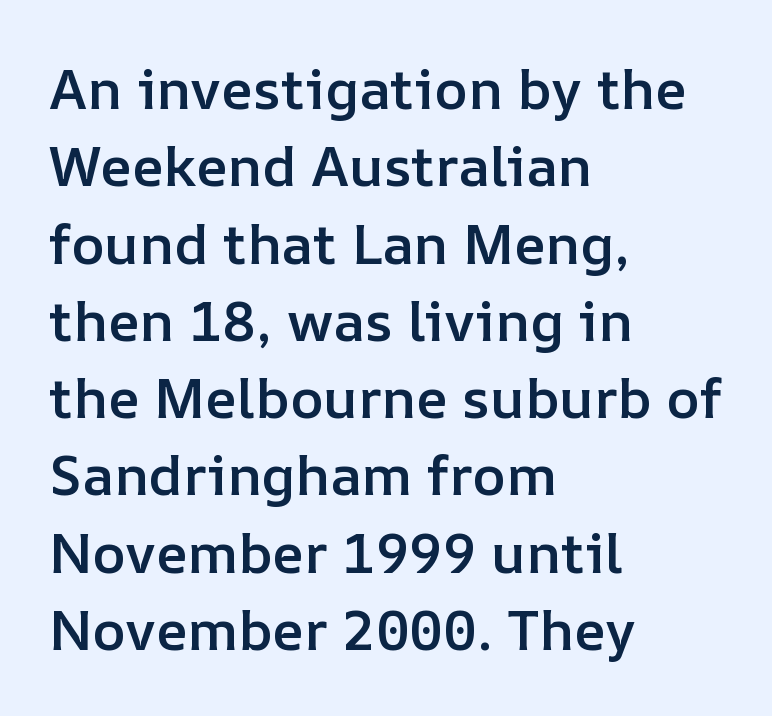
Q: Is the text bold? A: Semi-bold.
Q: Is the text italic (slanted)? A: No, it is upright.
Q: Is the text underlined? A: No.
Q: How is the paragraph aligned? A: Left-aligned.
Q: Is the spacing between letters normal or unusually wide? A: Normal.
Q: Is the spacing between lines tight, normal or loose? A: Normal.
Q: Width (condensed, normal, or wide)? A: Normal.
Q: Stroke contrast? A: Low.
Q: x-height? A: Medium.
Q: Monospaced? A: No.
